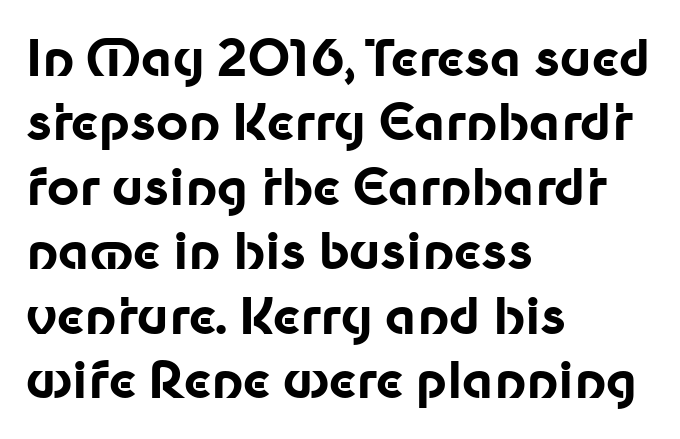
The image shows 50 px bold sans-serif type, upright; set left-aligned, normal line spacing (1.29x), normal letter spacing, not underlined; low stroke contrast and a medium x-height.
